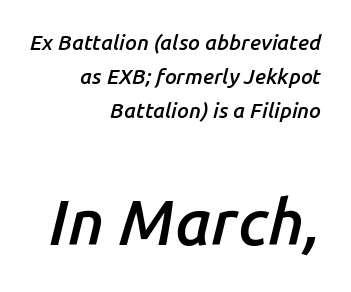
You can tell it's italic because the verticals aren't actually vertical. The tracking reads as untouched default to a designer's eye. The specimen omits any rule beneath the text block's lines. Each new line begins a customary step beneath the previous one. Every row of glyphs terminates at an identical x-position on the right. Slightly chunky letters — semibold, I'd say, not full bold.
